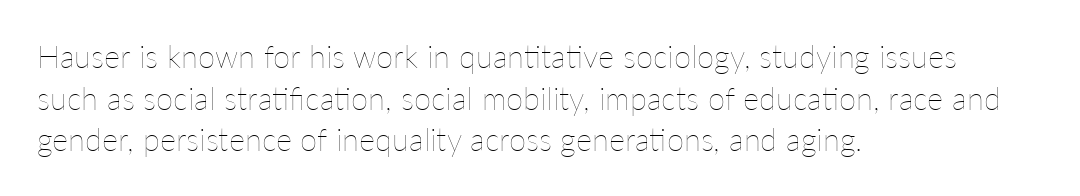
Q: Is the text bold? A: No.
Q: Is the text italic (slanted)? A: No, it is upright.
Q: Is the text underlined? A: No.
Q: How is the paragraph aligned? A: Left-aligned.
Q: Is the spacing between letters normal or unusually wide? A: Normal.
Q: Is the spacing between lines tight, normal or loose? A: Normal.
Q: Width (condensed, normal, or wide)? A: Normal.
Q: Stroke contrast? A: Low.
Q: x-height? A: Medium.
Q: Monospaced? A: No.
